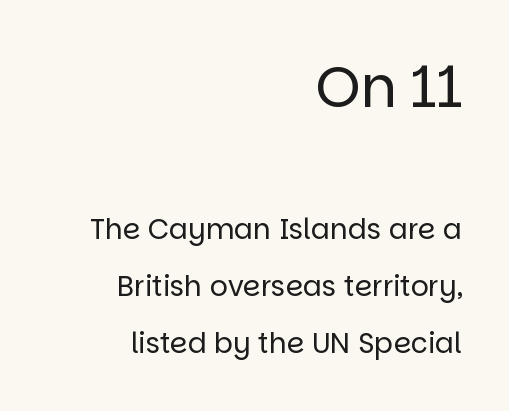
{"serif": "no", "italic": "no", "bold": "no", "weight": "regular", "width": "normal", "stroke_contrast": "low", "x_height": "large", "monospaced": "no", "underline": "no", "align": "right", "line_spacing": "loose", "line_spacing_ratio": 2.04, "letter_spacing": "normal", "letter_spacing_em": 0.0, "larger_block": "first", "size_ratio": 2.04, "glyph_px": 57}
